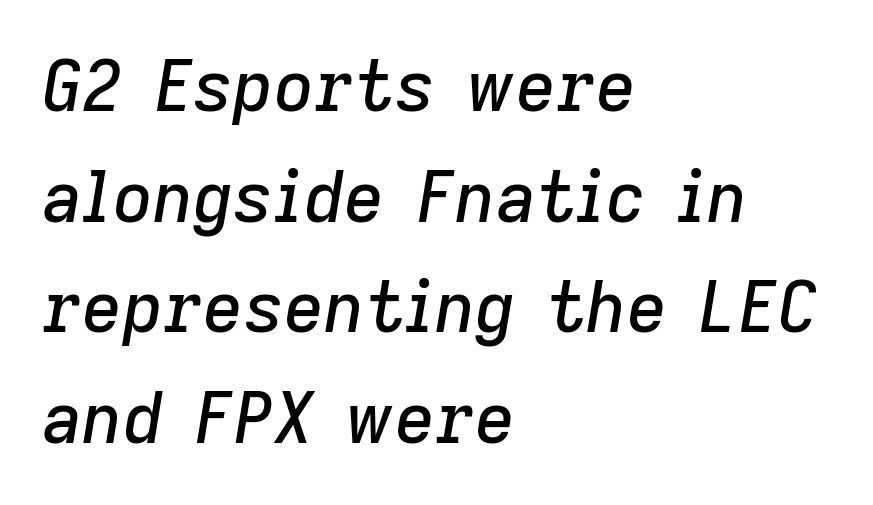
{"italic": "yes", "lean": "right", "slant_degrees": 9, "width": "normal", "stroke_contrast": "low", "x_height": "medium", "monospaced": "no", "underline": "no", "align": "left", "line_spacing": "normal", "line_spacing_ratio": 1.58, "letter_spacing": "normal", "letter_spacing_em": 0.0, "glyph_px": 70}
